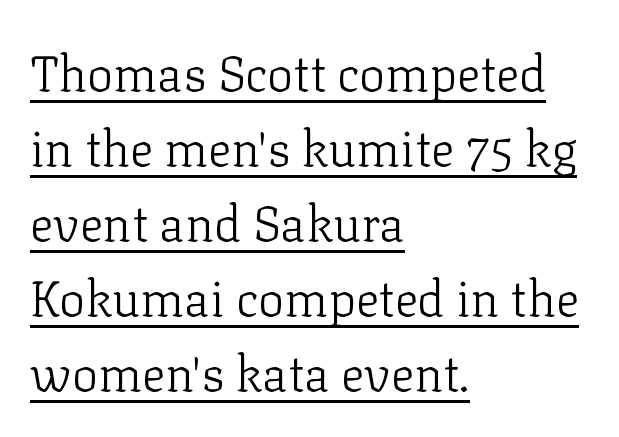
The image shows 49 px light serif type, upright; set left-aligned, normal line spacing (1.53x), normal letter spacing, underlined; low stroke contrast and a medium x-height.
